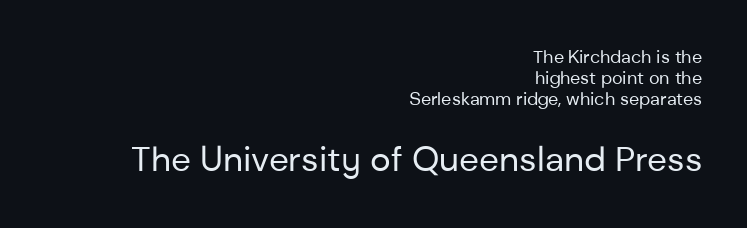
A typesetter would call this proportional, since set widths differ per character. Nothing heavy about these letters — not bold at all. Tracking value appears to be zero — textbook default spacing. Quick note: underline off. Line ends are locked; line starts wander. Size hierarchy here favors the trailing block over the leading one.
